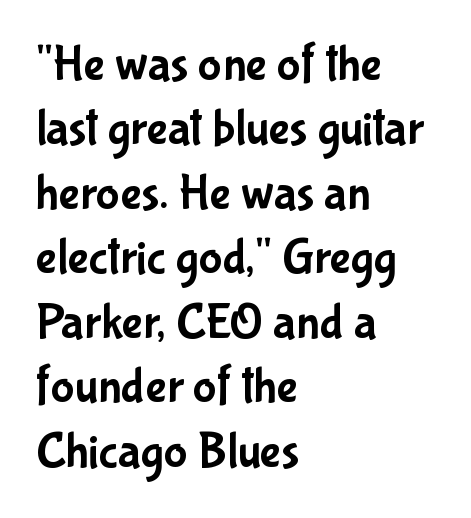
{"serif": "no", "italic": "no", "width": "condensed", "stroke_contrast": "low", "x_height": "medium", "monospaced": "no", "underline": "no", "align": "left", "line_spacing": "normal", "line_spacing_ratio": 1.29, "letter_spacing": "normal", "letter_spacing_em": 0.0, "glyph_px": 50}
